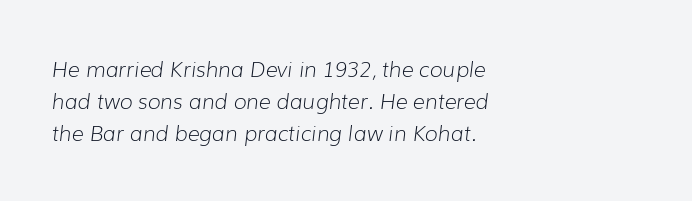
Q: Is the text bold? A: No.
Q: Is the text italic (slanted)? A: Yes, it leans right by about 7 degrees.
Q: Is the text underlined? A: No.
Q: How is the paragraph aligned? A: Left-aligned.
Q: Is the spacing between letters normal or unusually wide? A: Normal.
Q: Is the spacing between lines tight, normal or loose? A: Normal.
